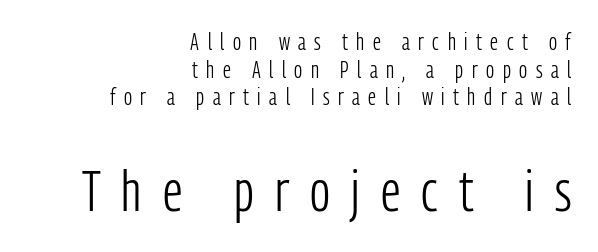
{"serif": "no", "italic": "no", "bold": "no", "weight": "light", "width": "condensed", "stroke_contrast": "low", "x_height": "medium", "monospaced": "no", "underline": "no", "align": "right", "line_spacing_ratio": 1.2, "letter_spacing": "wide", "letter_spacing_em": 0.37, "larger_block": "second", "size_ratio": 2.48, "glyph_px": 57}
